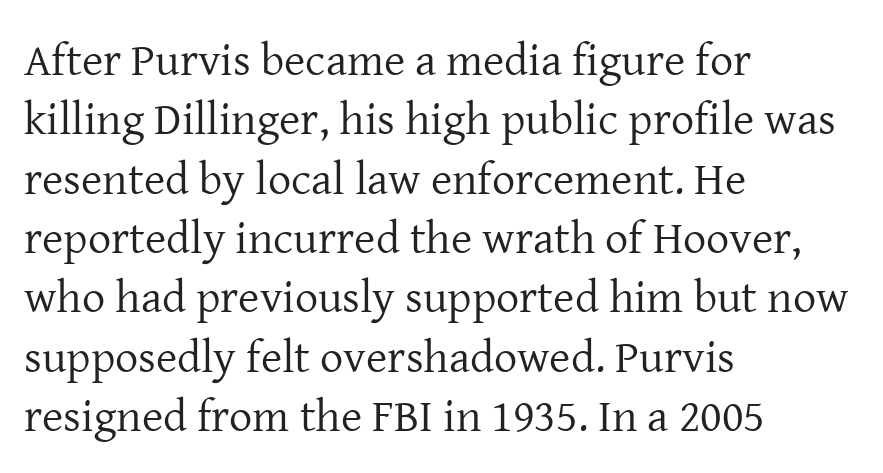
{"serif": "yes", "italic": "no", "bold": "no", "weight": "regular", "width": "normal", "stroke_contrast": "low", "x_height": "medium", "monospaced": "no", "underline": "no", "align": "left", "line_spacing": "normal", "line_spacing_ratio": 1.29, "letter_spacing": "normal", "letter_spacing_em": 0.0, "glyph_px": 46}
